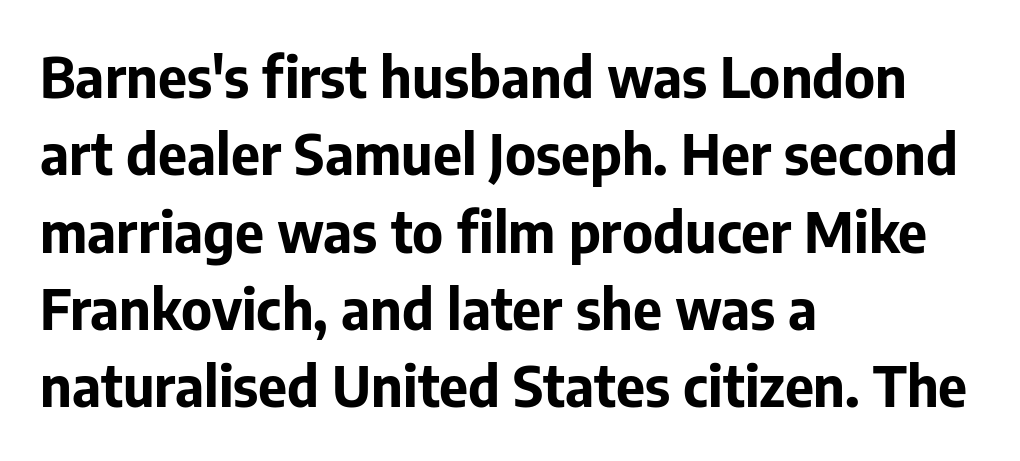
The image shows 56 px bold sans-serif type, upright; set left-aligned, normal line spacing (1.38x), normal letter spacing, not underlined; low stroke contrast and a medium x-height.
